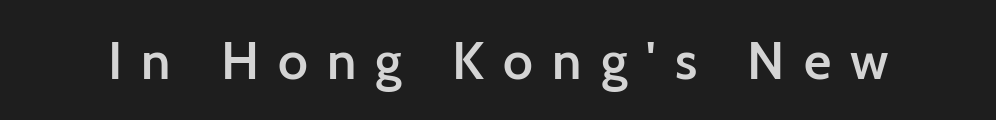
Q: Is the text bold? A: Semi-bold.
Q: Is the text italic (slanted)? A: No, it is upright.
Q: Is the typeface a serif or a sans-serif typeface? A: Sans-serif.
Q: Is the text underlined? A: No.
Q: Is the spacing between letters normal or unusually wide? A: Unusually wide.
Q: Width (condensed, normal, or wide)? A: Normal.
Q: Stroke contrast? A: Low.
Q: x-height? A: Medium.
Q: Monospaced? A: No.
